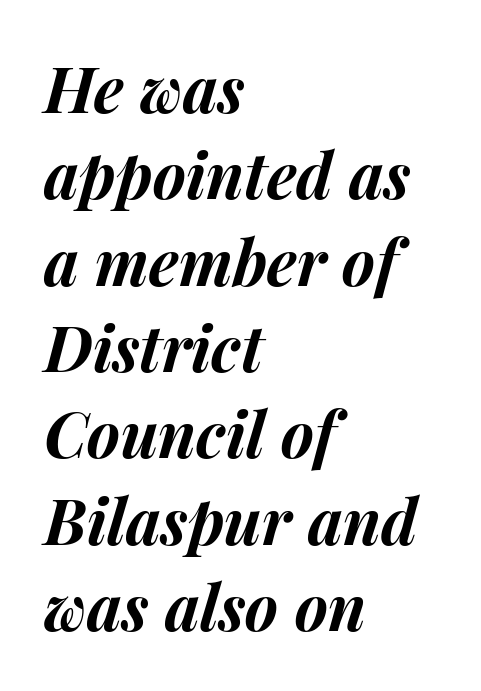
Q: Is the text bold? A: Yes.
Q: Is the text italic (slanted)? A: Yes, it leans right by about 15 degrees.
Q: Is the text underlined? A: No.
Q: How is the paragraph aligned? A: Left-aligned.
Q: Is the spacing between letters normal or unusually wide? A: Normal.
Q: Is the spacing between lines tight, normal or loose? A: Normal.
Q: Width (condensed, normal, or wide)? A: Normal.
Q: Stroke contrast? A: Medium.
Q: x-height? A: Medium.
Q: Monospaced? A: No.
